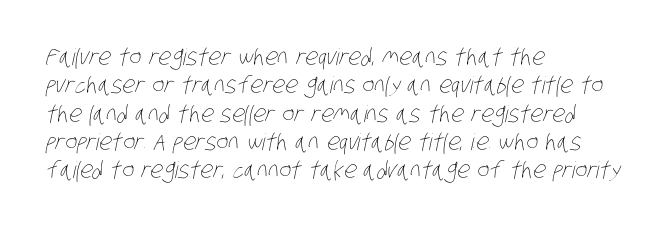
{"bold": "no", "underline": "no", "align": "left", "line_spacing_ratio": 1.23, "letter_spacing": "normal", "letter_spacing_em": 0.0, "glyph_px": 23}
